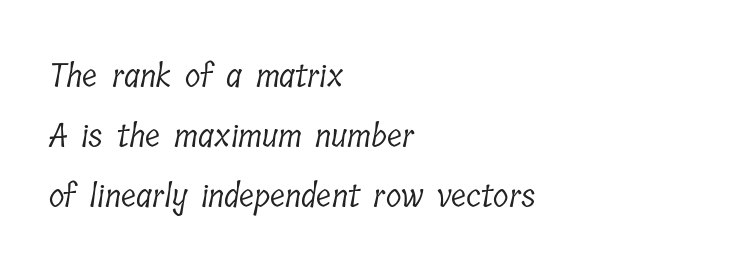
Q: Is the text bold? A: No.
Q: Is the typeface a serif or a sans-serif typeface? A: Serif.
Q: Is the text underlined? A: No.
Q: How is the paragraph aligned? A: Left-aligned.
Q: Is the spacing between letters normal or unusually wide? A: Normal.
Q: Width (condensed, normal, or wide)? A: Condensed.
Q: Stroke contrast? A: Low.
Q: x-height? A: Medium.
Q: Monospaced? A: No.
